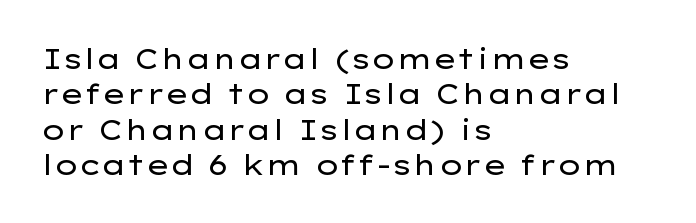
Q: Is the text bold? A: No.
Q: Is the text italic (slanted)? A: No, it is upright.
Q: Is the typeface a serif or a sans-serif typeface? A: Sans-serif.
Q: Is the text underlined? A: No.
Q: How is the paragraph aligned? A: Left-aligned.
Q: Is the spacing between letters normal or unusually wide? A: Normal.
Q: Is the spacing between lines tight, normal or loose? A: Normal.
Q: Width (condensed, normal, or wide)? A: Wide.
Q: Stroke contrast? A: Low.
Q: x-height? A: Medium.
Q: Monospaced? A: No.
